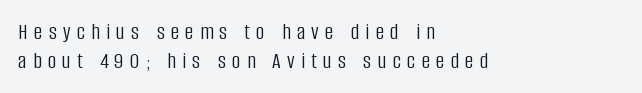
The image shows 23 px text type, upright; set left-aligned, normal line spacing (1.25x), unusually wide letter spacing (+0.28 em), not underlined.
